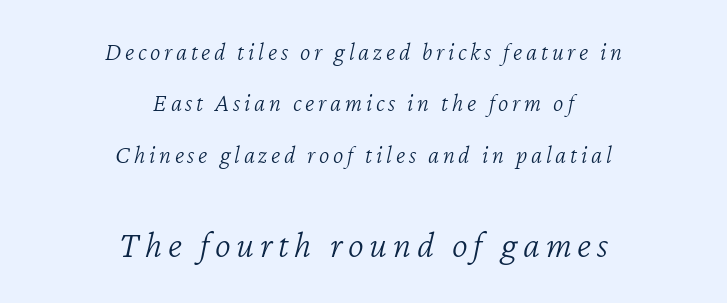
Caption: face not bold, strokes unweighted. Top chunk: small. Bottom chunk: large. This is oblique type, the kind used for emphasis or titles. The glyphs are unaccompanied by any horizontal stroke below them. The letters advance in unequal steps, a hallmark of proportional type.
